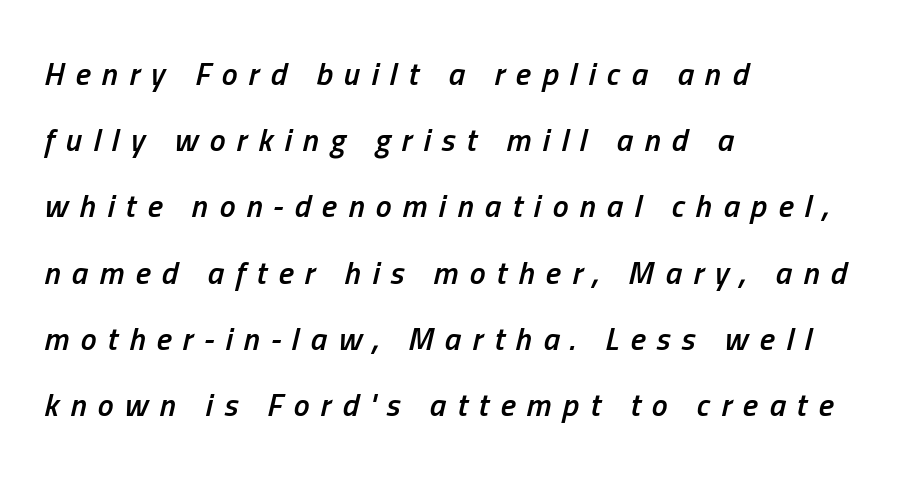
Slightly chunky letters — semibold, I'd say, not full bold. Do the characters align in a grid? No, the font is proportional. An italicized treatment has been applied to the whole sample. Glyph-to-glyph distance is far greater than everyday printed text. A great deal of white space separates one row of letters from the next.
